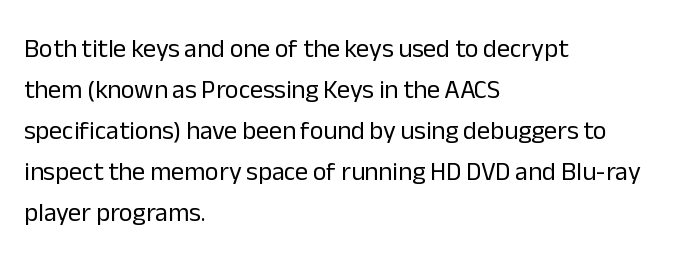
The words here are not underlined. Unbolded letterforms with no extra heft. Quick note: interline space is typical. These lines stack with their left ends in a neat column. Ordinary non-slanted type is in use. Here the glyphs are tracked normally, forming tight word shapes.
